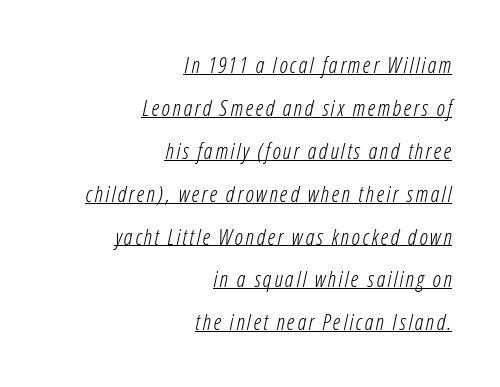
Q: Is the text bold? A: No.
Q: Is the text italic (slanted)? A: Yes, it leans right by about 12 degrees.
Q: Is the text underlined? A: Yes.
Q: How is the paragraph aligned? A: Right-aligned.
Q: Is the spacing between lines tight, normal or loose? A: Loose.
